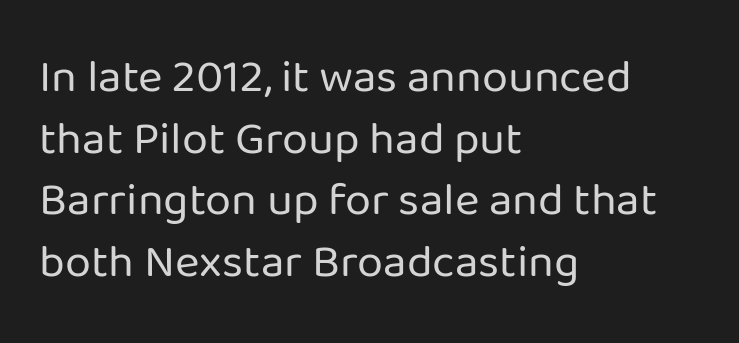
The rendering uses natural spacing where letterforms have individual widths. The axis of the letterforms is exactly vertical. A light-to-regular cut is what we see here. A normal amount of white space separates one row of letters from the next. Nothing unusual about the tracking: characters are spaced as the font intends.
